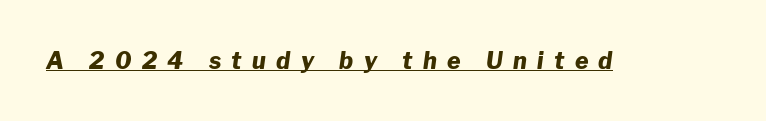
The image shows 23 px bold type, italic (leaning right); set unusually wide letter spacing (+0.45 em), underlined.
